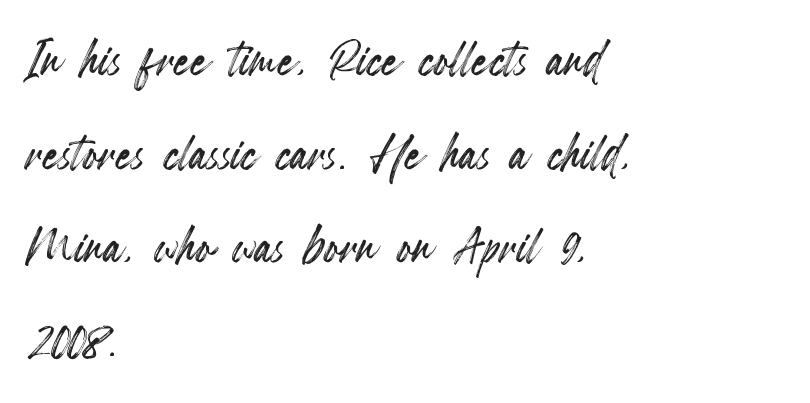
{"width": "condensed", "x_height": "small", "monospaced": "no", "underline": "no", "align": "left", "line_spacing": "normal", "line_spacing_ratio": 1.44, "letter_spacing": "normal", "letter_spacing_em": 0.0, "glyph_px": 65}
